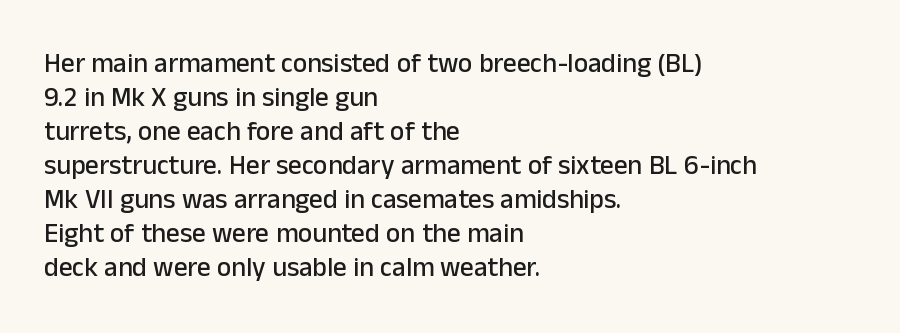
This sample uses plain, unmodified letter spacing. The setting favours the left margin, as ordinary paragraphs usually do. Does the lettering tilt? It doesn't — this is upright. Is there much room between lines? A standard amount, neither cramped nor airy.
